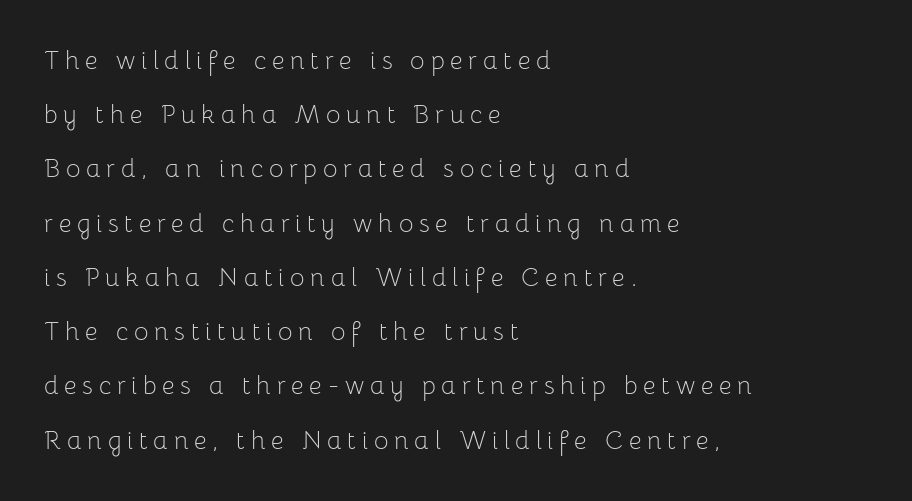
{"italic": "no", "bold": "no", "underline": "no", "align": "left", "line_spacing": "loose", "line_spacing_ratio": 2.17, "letter_spacing": "wide", "letter_spacing_em": 0.23, "glyph_px": 25}
